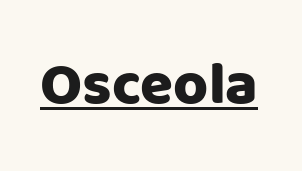
{"serif": "no", "italic": "no", "width": "normal", "stroke_contrast": "low", "x_height": "large", "monospaced": "no", "underline": "yes", "letter_spacing": "normal", "letter_spacing_em": 0.0, "glyph_px": 60}
